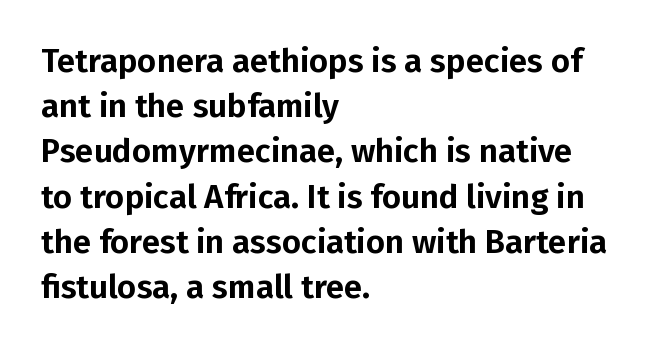
Character widths vary here, with narrow letters taking less room than wide ones. A clean baseline with only descenders dipping below it. Horizontal alignment here is leftward, the default for most running prose. How would I describe the line gaps? Plain and ordinary.
